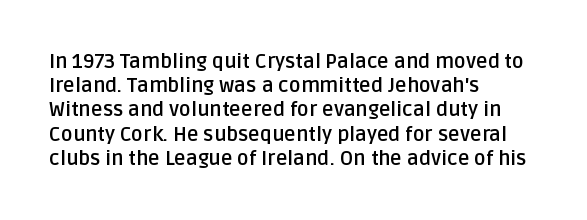
Descenders hang freely into open space. The paragraph has a hard left edge and a soft right edge. It's the straight-up-and-down kind of type. Observe the ordinary spacing: letters are neighbours, not strangers. Weight check: bold — yes, fully.
